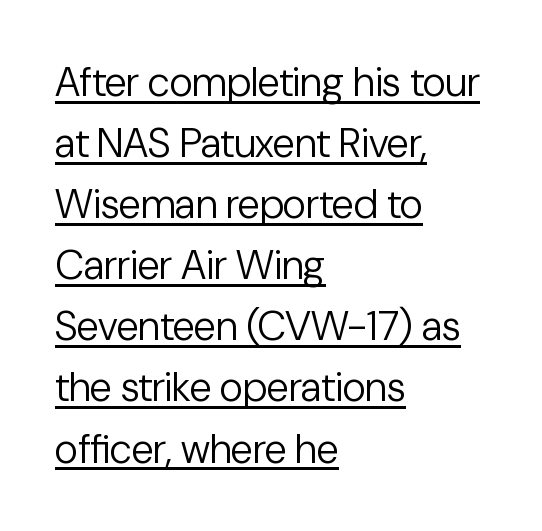
Q: Is the text bold? A: No.
Q: Is the text italic (slanted)? A: No, it is upright.
Q: Is the typeface a serif or a sans-serif typeface? A: Sans-serif.
Q: Is the text underlined? A: Yes.
Q: How is the paragraph aligned? A: Left-aligned.
Q: Is the spacing between letters normal or unusually wide? A: Normal.
Q: Is the spacing between lines tight, normal or loose? A: Normal.
Q: Width (condensed, normal, or wide)? A: Normal.
Q: Stroke contrast? A: Low.
Q: x-height? A: Medium.
Q: Monospaced? A: No.
